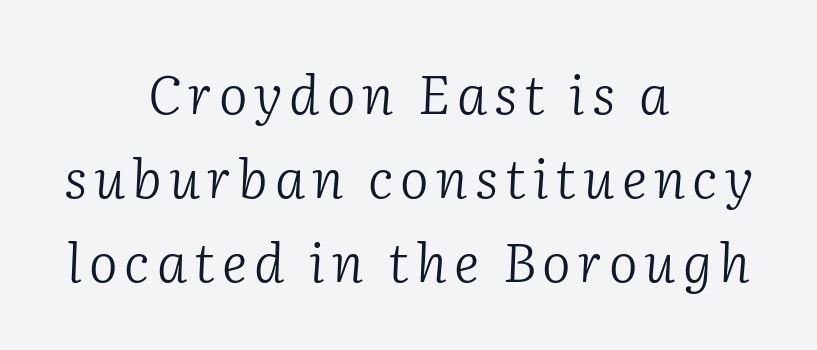
The passage shown is not underscored anywhere. The text carries the slant typical of an italic or oblique font. A light-to-regular cut is what we see here. Old-style or modern, the face here clearly has serifs. Proportional: the letters do not fall into vertical columns.
